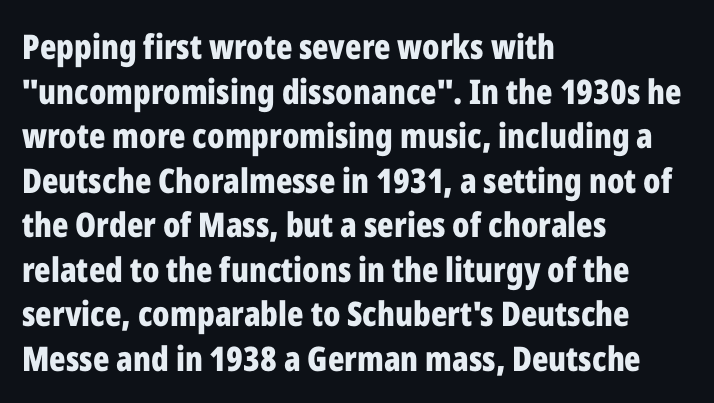
The image shows 34 px bold, condensed sans-serif type, upright; set left-aligned, normal line spacing (1.31x), normal letter spacing, not underlined; low stroke contrast and a medium x-height.
